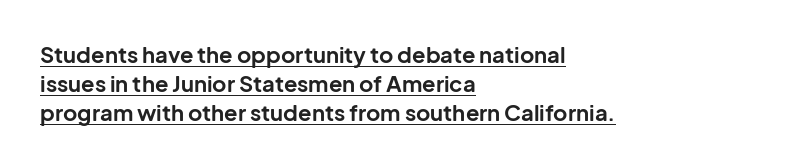
Q: Is the text bold? A: Yes.
Q: Is the text italic (slanted)? A: No, it is upright.
Q: Is the text underlined? A: Yes.
Q: How is the paragraph aligned? A: Left-aligned.
Q: Is the spacing between letters normal or unusually wide? A: Normal.
Q: Is the spacing between lines tight, normal or loose? A: Normal.
